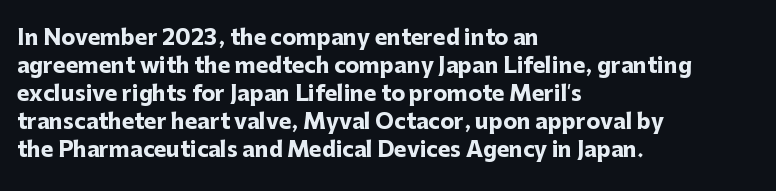
{"italic": "no", "bold": "yes", "underline": "no", "align": "left", "line_spacing": "normal", "line_spacing_ratio": 1.33, "letter_spacing": "normal", "letter_spacing_em": 0.0, "glyph_px": 21}
